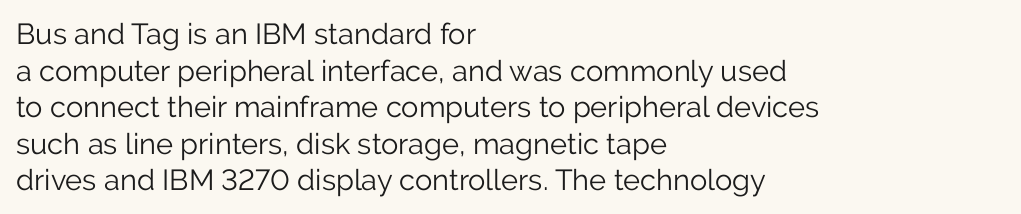
{"serif": "no", "italic": "no", "bold": "no", "weight": "light", "width": "normal", "stroke_contrast": "low", "x_height": "medium", "monospaced": "no", "underline": "no", "align": "left", "line_spacing": "normal", "line_spacing_ratio": 1.26, "letter_spacing": "normal", "letter_spacing_em": 0.0, "glyph_px": 29}
